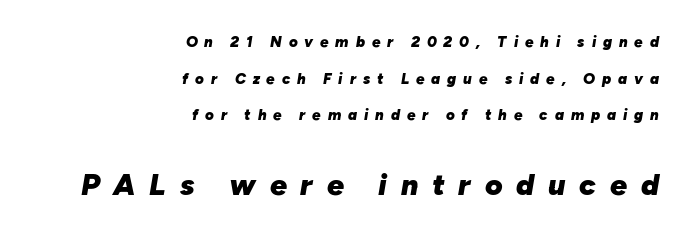
A student would call this right alignment; a typographer would say flush right, rag left. Look at the glyph heights: the lower group is clearly the bigger setting. Quick note: underline off. Weight: bold. Tracking value appears strongly positive — letters spread wide. When letters slant like this, we call the style italic.
